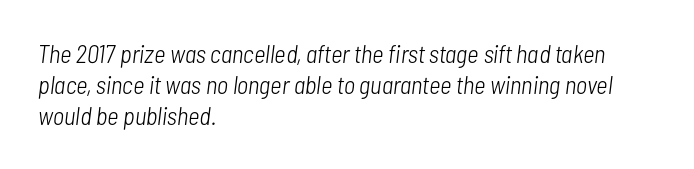
The image shows 25 px text type, italic (leaning right); set left-aligned, normal line spacing (1.25x), normal letter spacing, not underlined.
